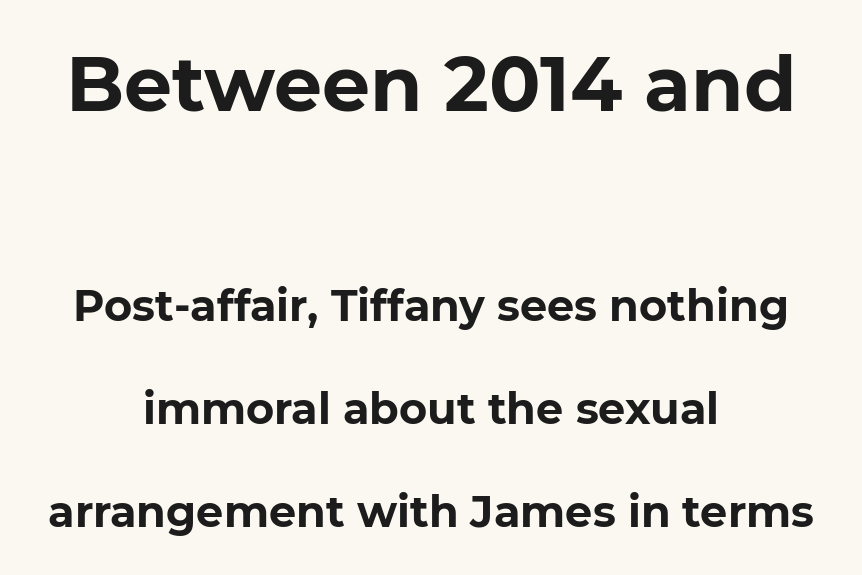
These lines are composed in type without serifs. Do the letters lean? They stand straight. The specimen omits any rule beneath the text block's lines. Here the first block reads like a headline and the second like body copy. These lines are rendered in a variable-pitch font.
